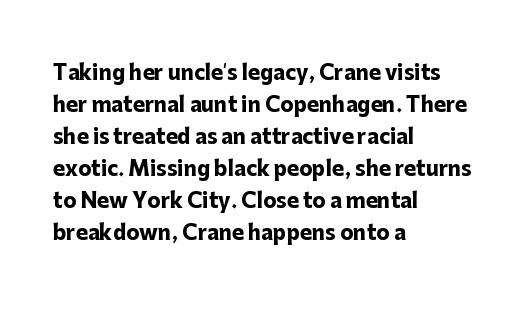
The passage shown is emphatically bold. Clear beneath every line of the passage. Characters remain perfectly vertical along every line. These lines sit exactly where default settings would place them. The horizontal fit of the characters is conventional and even. Each line starts at the same left margin while the right side varies.
